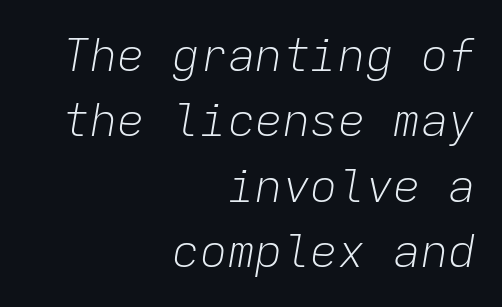
The image shows 46 px light type, italic (leaning right), monospaced; set right-aligned, normal line spacing (1.42x), normal letter spacing, not underlined; low stroke contrast and a medium x-height.
